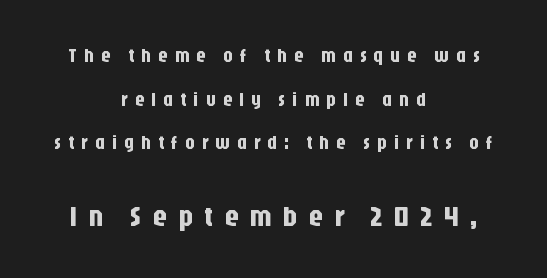
{"serif": "no", "italic": "no", "width": "condensed", "stroke_contrast": "low", "x_height": "large", "monospaced": "no", "underline": "no", "align": "center", "line_spacing": "loose", "line_spacing_ratio": 2.3, "letter_spacing": "wide", "letter_spacing_em": 0.37, "larger_block": "second", "size_ratio": 1.53, "glyph_px": 29}
